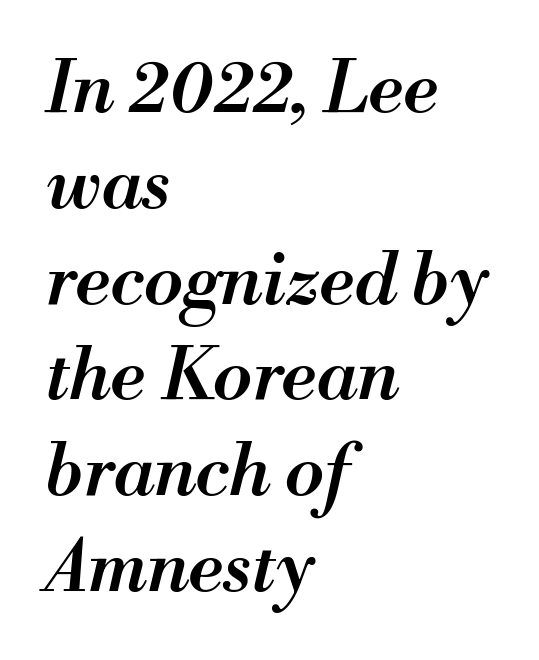
Typeset ragged right — the left edge is the straight one. The designer left line spacing at the default. The face used here is proportionally spaced, like ordinary book or web type. Rendered with sloped, italic letterforms. These lines carry some extra weight — a demibold, not a full bold.
